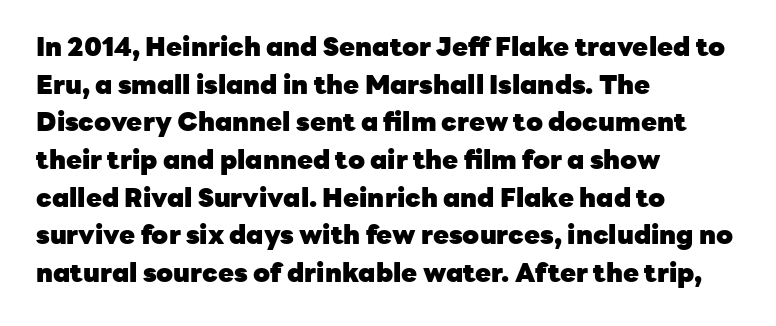
Q: Is the text bold? A: Yes.
Q: Is the text italic (slanted)? A: No, it is upright.
Q: Is the text underlined? A: No.
Q: How is the paragraph aligned? A: Left-aligned.
Q: Is the spacing between letters normal or unusually wide? A: Normal.
Q: Is the spacing between lines tight, normal or loose? A: Normal.
